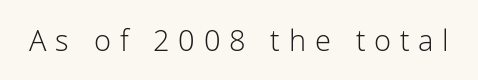
No letter is thick-stroked: the sample isn't bold. You can tell from the bare stems that sans-serif type was used. Quick note: underline off. What stands out about the letter spacing? Its width — letters are far apart. Ascenders rise straight up at ninety degrees. The letters advance in unequal steps, a hallmark of proportional type.
